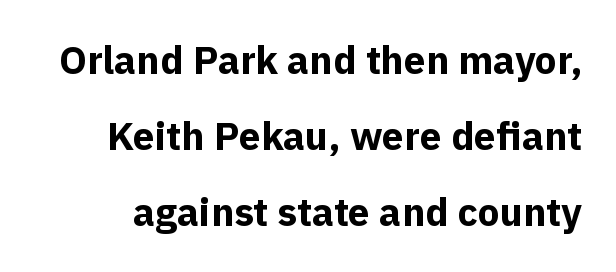
The image shows 39 px bold sans-serif type, upright; set loose line spacing (1.95x), normal letter spacing, not underlined; a medium x-height.
